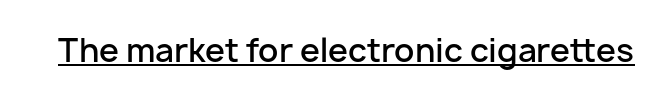
{"serif": "no", "italic": "no", "bold": "semi", "weight": "semibold", "width": "normal", "stroke_contrast": "low", "x_height": "medium", "monospaced": "no", "underline": "yes", "letter_spacing": "normal", "letter_spacing_em": 0.0, "glyph_px": 32}
